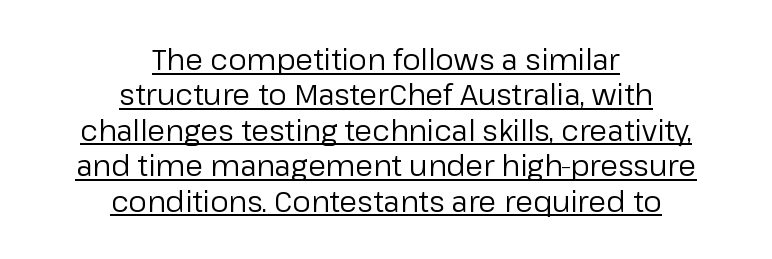
The image shows 29 px regular-weight sans-serif type, upright; set centered, line spacing 1.22x, normal letter spacing, underlined; low stroke contrast and a medium x-height.
